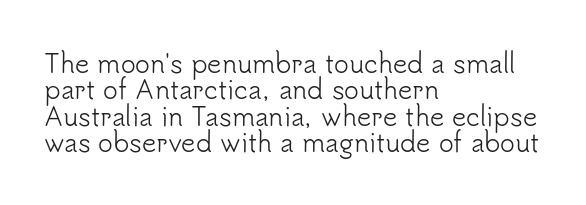
The image shows 25 px text type, upright; set left-aligned, tight line spacing (1.06x), normal letter spacing, not underlined.
